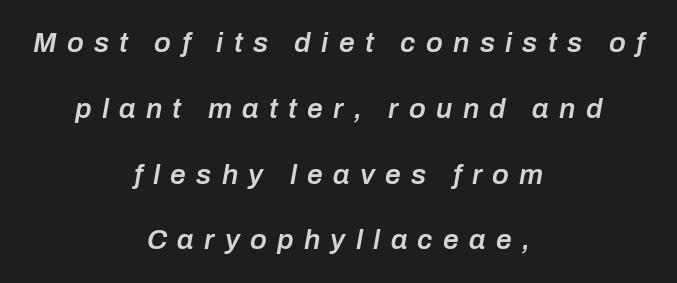
Q: Is the text bold? A: Semi-bold.
Q: Is the text italic (slanted)? A: Yes, it leans right by about 10 degrees.
Q: Is the text underlined? A: No.
Q: How is the paragraph aligned? A: Centered.
Q: Is the spacing between letters normal or unusually wide? A: Unusually wide.
Q: Is the spacing between lines tight, normal or loose? A: Loose.
Q: Width (condensed, normal, or wide)? A: Normal.
Q: Stroke contrast? A: Low.
Q: x-height? A: Medium.
Q: Monospaced? A: No.
